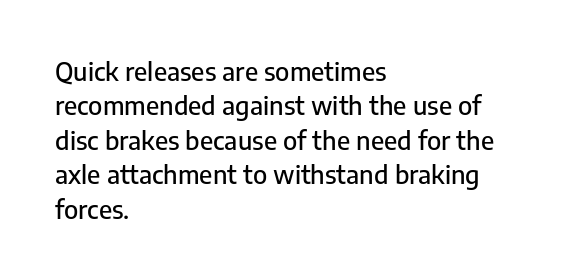
Q: Is the text italic (slanted)? A: No, it is upright.
Q: Is the text underlined? A: No.
Q: How is the paragraph aligned? A: Left-aligned.
Q: Is the spacing between letters normal or unusually wide? A: Normal.
Q: Is the spacing between lines tight, normal or loose? A: Normal.
